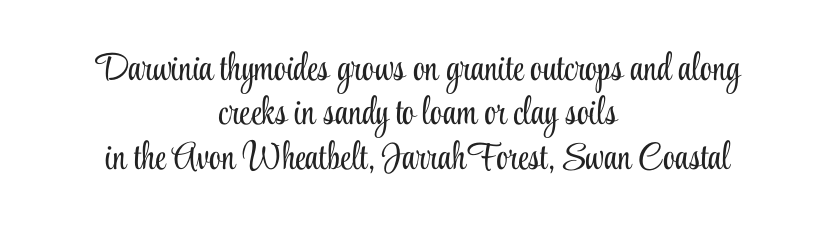
Unlike a clean sans, this face finishes its strokes with serifs. The glyphs are unaccompanied by any horizontal stroke below them. Look at the tracking — it's just the regular setting, nothing added. This rendering uses center alignment, leaving both contours irregular but symmetric. Stems here are at most as thick as an everyday book face.
